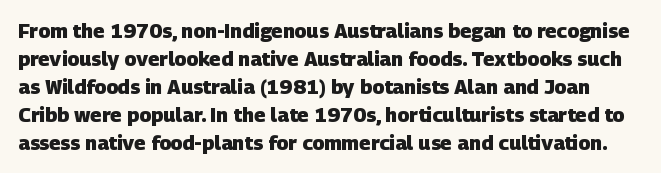
The image shows 20 px bold type; set normal line spacing (1.4x), normal letter spacing, not underlined.
